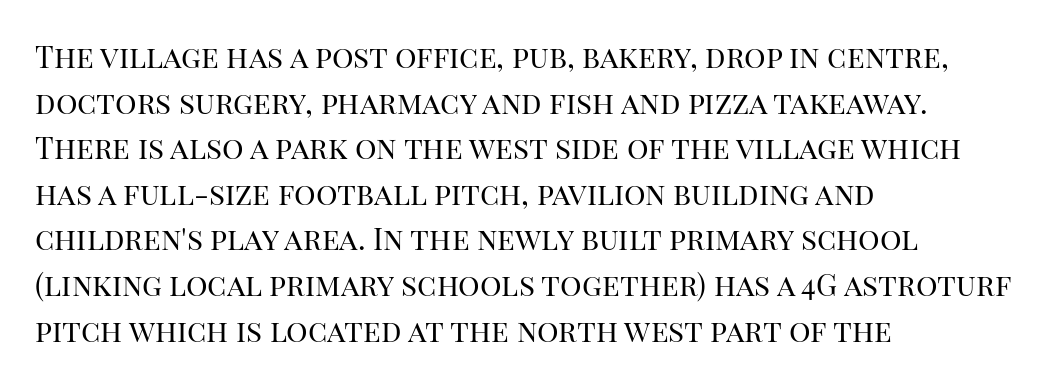
{"serif": "yes", "italic": "no", "bold": "no", "weight": "regular", "width": "normal", "stroke_contrast": "high", "x_height": "large", "monospaced": "no", "underline": "no", "align": "left", "line_spacing": "normal", "line_spacing_ratio": 1.52, "letter_spacing": "normal", "letter_spacing_em": 0.0, "glyph_px": 30}
